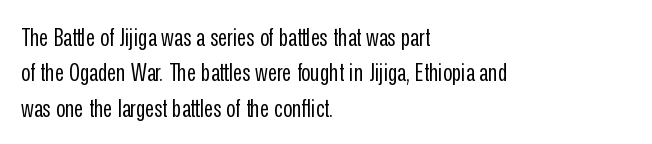
Plain, unruled lines of type. Is the type heavy? It reads as light-to-regular instead. Interline gaps are of average width in this sample. In terms of posture, this sample is upright. These lines are set flush left with a ragged right edge. Nothing unusual about the tracking: characters are spaced as the font intends.
